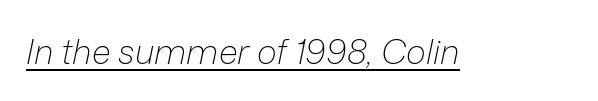
Quick note: italic. Varying glyph widths throughout — classic text-font behaviour. A baseline rule has been typeset under these characters. Compared with typical body copy, the letter spacing here is the same.
